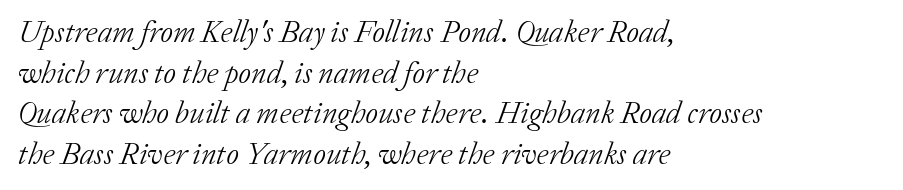
The image shows 31 px light serif type, italic (leaning right); set left-aligned, normal line spacing (1.31x), normal letter spacing, not underlined; low stroke contrast and a medium x-height.
